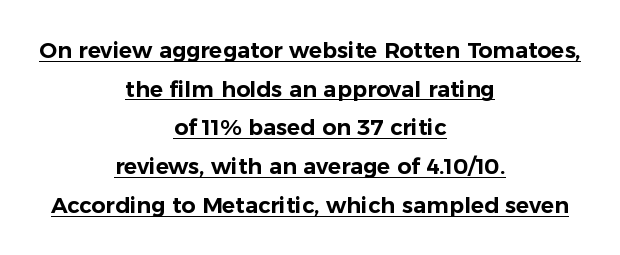
{"italic": "no", "underline": "yes", "align": "center", "line_spacing_ratio": 1.76, "letter_spacing": "normal", "letter_spacing_em": 0.0, "glyph_px": 22}
